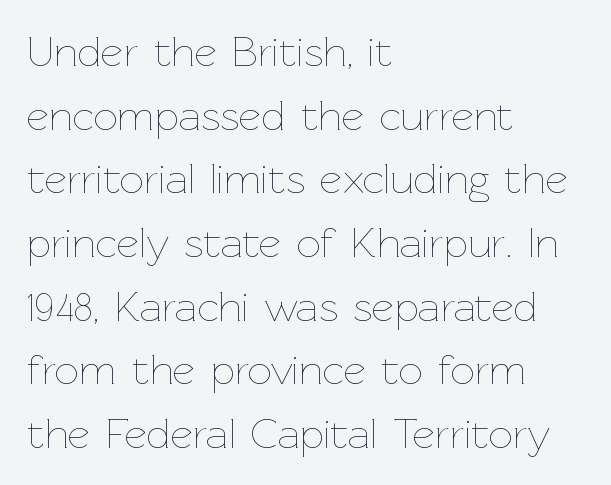
This is not heavy type; no bold has been used. How are the letters spaced? Ordinarily, with no added tracking. Anything drawn beneath the words? Only blank space. The lines are quadded left.
